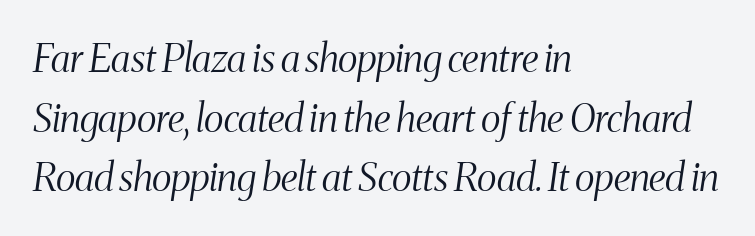
The image shows 39 px light, condensed serif type, italic (leaning right); set left-aligned, normal line spacing (1.53x), normal letter spacing, not underlined; medium stroke contrast and a medium x-height.
